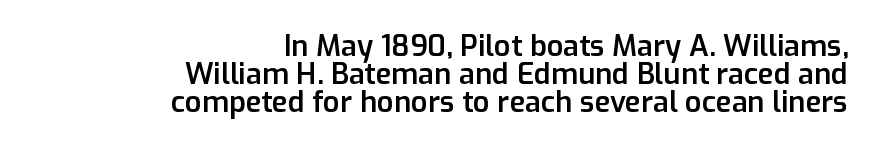
Each word holds together tightly as a unit, with standard inter-letter gaps. The compositor pushed each line to the right boundary. The zone under the glyphs is completely vacant. It's the straight-up-and-down kind of type. Spacing verdict: proportional, widths tailored to each character. Type style note: lacks serifs.
